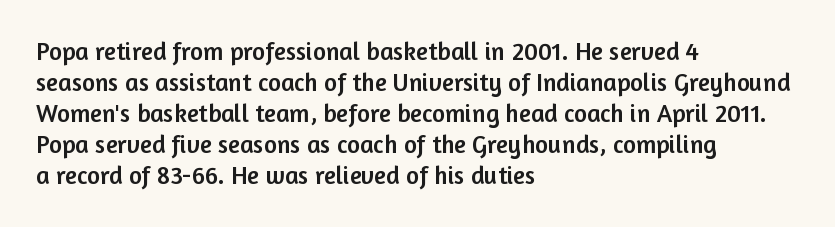
Q: Is the text italic (slanted)? A: No, it is upright.
Q: Is the text underlined? A: No.
Q: How is the paragraph aligned? A: Left-aligned.
Q: Is the spacing between letters normal or unusually wide? A: Normal.
